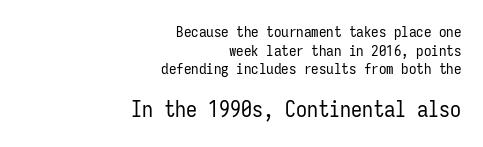
Reading down the block, your eye finds every line finishing at a fixed right position. The passage shown is not bold in any degree. The later block is typeset at a bigger size than the earlier block. Underlining? Definitely not there.
